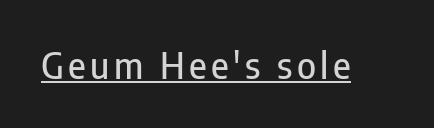
{"serif": "no", "italic": "no", "width": "condensed", "stroke_contrast": "low", "x_height": "medium", "monospaced": "no", "underline": "yes", "glyph_px": 36}
